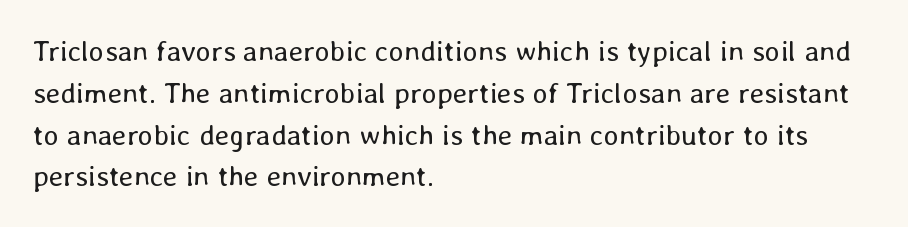
This sample keeps an unexceptional amount of space between lines. The letters advance in unequal steps, a hallmark of proportional type. Stems here are at most as thick as an everyday book face. If you drew a ruler down the left edge, every line would touch it. Only glyphs here, with clear space below each row. Upright lettering throughout.
